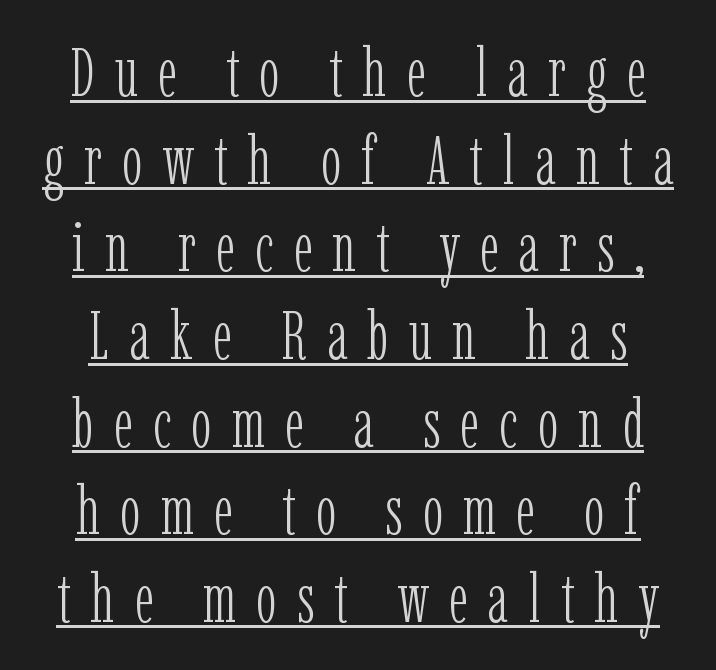
Q: Is the text bold? A: No.
Q: Is the text italic (slanted)? A: No, it is upright.
Q: Is the typeface a serif or a sans-serif typeface? A: Serif.
Q: Is the text underlined? A: Yes.
Q: Is the spacing between letters normal or unusually wide? A: Unusually wide.
Q: Is the spacing between lines tight, normal or loose? A: Normal.
Q: Width (condensed, normal, or wide)? A: Condensed.
Q: Stroke contrast? A: Low.
Q: x-height? A: Medium.
Q: Monospaced? A: No.
